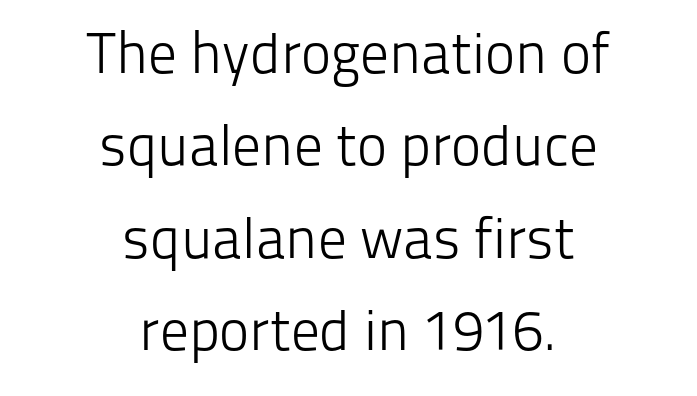
The image shows 57 px light sans-serif type, upright; set centered, normal line spacing (1.62x), normal letter spacing, not underlined; low stroke contrast and a medium x-height.
